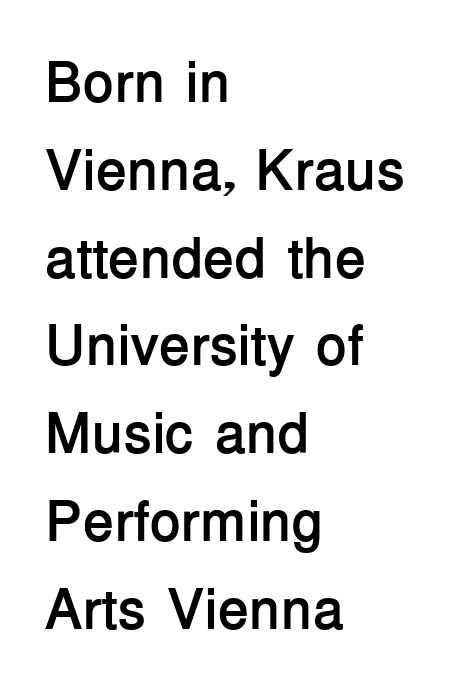
{"serif": "no", "italic": "no", "bold": "yes", "weight": "semibold", "width": "normal", "stroke_contrast": "low", "x_height": "medium", "monospaced": "no", "underline": "no", "align": "left", "line_spacing": "normal", "line_spacing_ratio": 1.54, "letter_spacing": "normal", "letter_spacing_em": 0.0, "glyph_px": 57}
